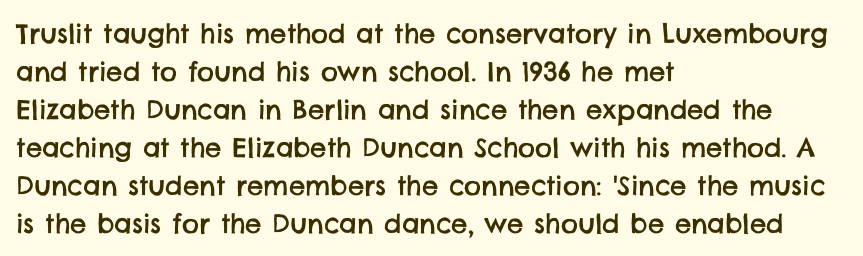
A typesetter would call this leading conventional body-copy spacing. The type is set solid horizontally, with unmodified tracking. This rendering features lettering with no underline. Visually the block forms a straight wall on the left and a jagged coastline on the right.
